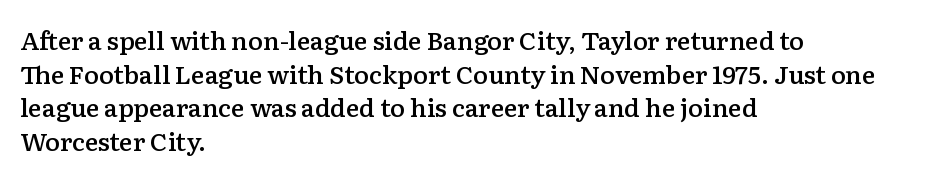
{"italic": "no", "bold": "semi", "underline": "no", "align": "left", "line_spacing": "normal", "line_spacing_ratio": 1.35, "letter_spacing": "normal", "letter_spacing_em": 0.0, "glyph_px": 25}
